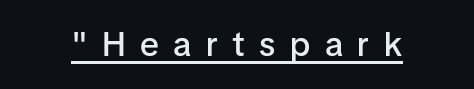
{"serif": "no", "italic": "no", "bold": "semi", "weight": "semibold", "width": "normal", "stroke_contrast": "low", "x_height": "medium", "monospaced": "no", "underline": "yes", "letter_spacing": "wide", "letter_spacing_em": 0.43, "glyph_px": 34}
